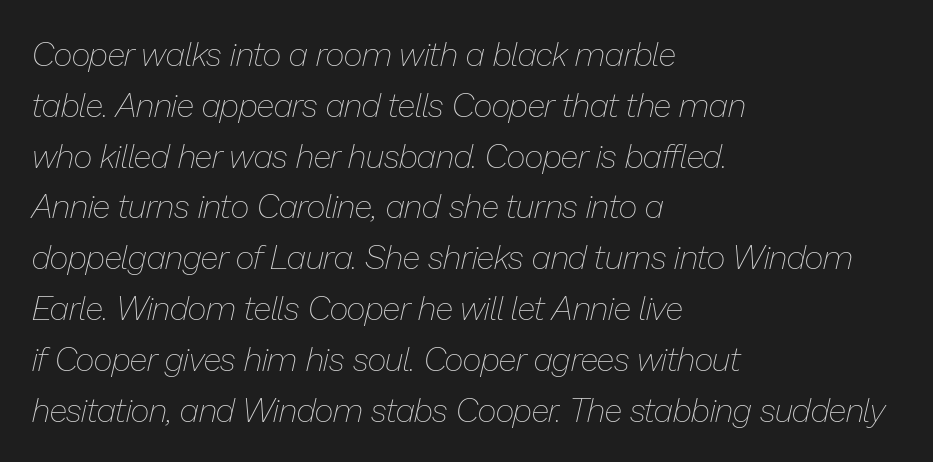
{"italic": "yes", "lean": "right", "slant_degrees": 13, "bold": "no", "weight": "thin", "width": "normal", "stroke_contrast": "low", "x_height": "medium", "monospaced": "no", "underline": "no", "align": "left", "line_spacing": "normal", "line_spacing_ratio": 1.54, "letter_spacing": "normal", "letter_spacing_em": 0.0, "glyph_px": 33}
